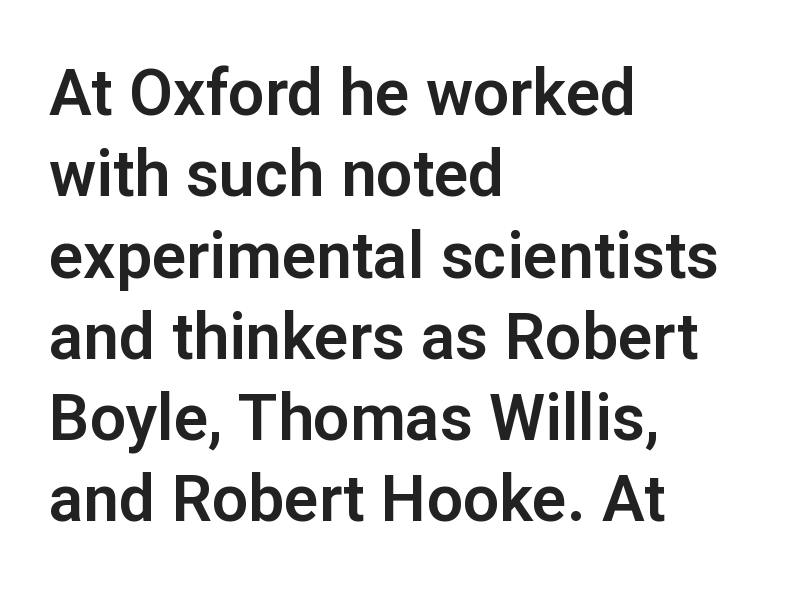
{"serif": "no", "italic": "no", "width": "normal", "stroke_contrast": "low", "x_height": "medium", "monospaced": "no", "underline": "no", "align": "left", "line_spacing": "normal", "line_spacing_ratio": 1.27, "letter_spacing": "normal", "letter_spacing_em": 0.0, "glyph_px": 64}
